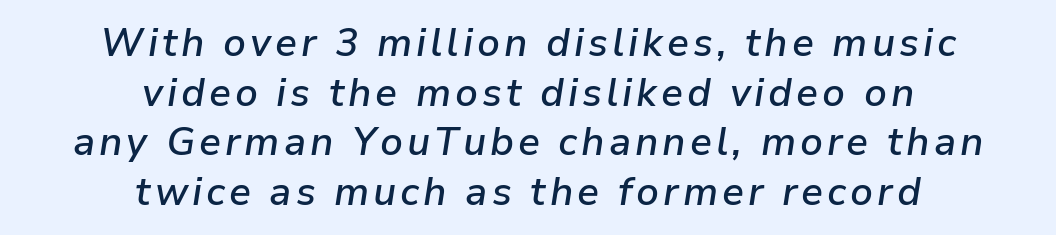
Do the characters align in a grid? No, the font is proportional. As a designer I'd log this as weight 600, semibold. In terms of leading, this rendering sits right in the middle. Italic: yes, the glyphs are oblique. Where is the straight margin? There isn't one; the lines are centered. Unmarked baselines from the first word to the last.
